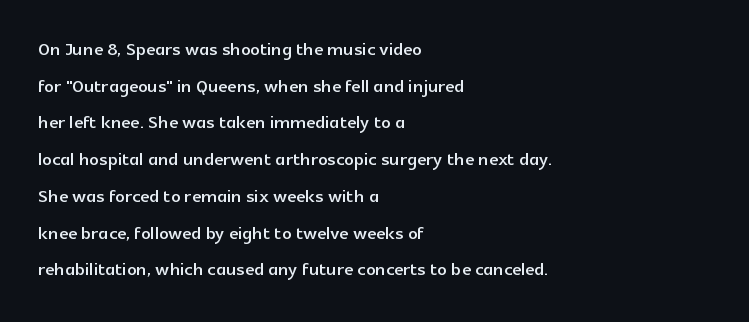
The image shows 24 px text type, upright; set left-aligned, normal line spacing (1.53x), normal letter spacing, not underlined.
